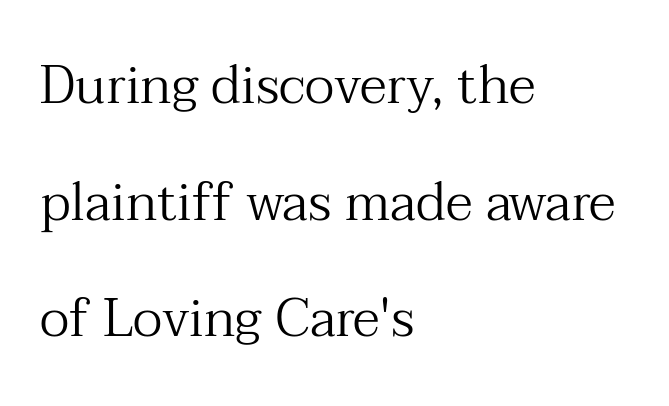
The image shows 53 px regular-weight serif type, upright; set left-aligned, loose line spacing (2.2x), normal letter spacing, not underlined; medium stroke contrast and a medium x-height.
